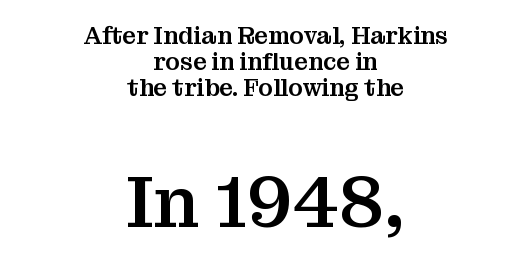
Italic: no, the glyphs are upright roman. This layout puts the modest block above and the oversized block below. Note the varied advance widths — an 'i' is clearly narrower than an 'm'. The designer dialed line spacing down below the default. Horizontally, the lines are justified to the midpoint only.
